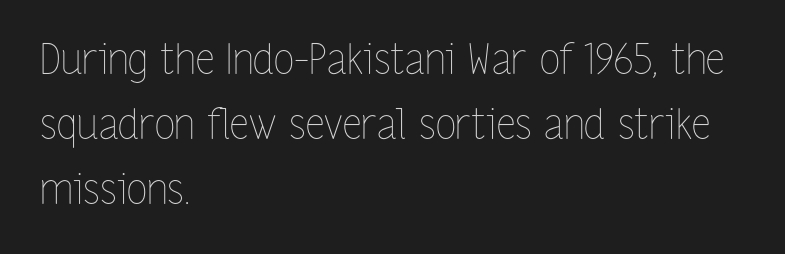
The image shows 42 px thin, condensed type, upright; set left-aligned, normal line spacing (1.55x), normal letter spacing, not underlined; low stroke contrast and a medium x-height.
